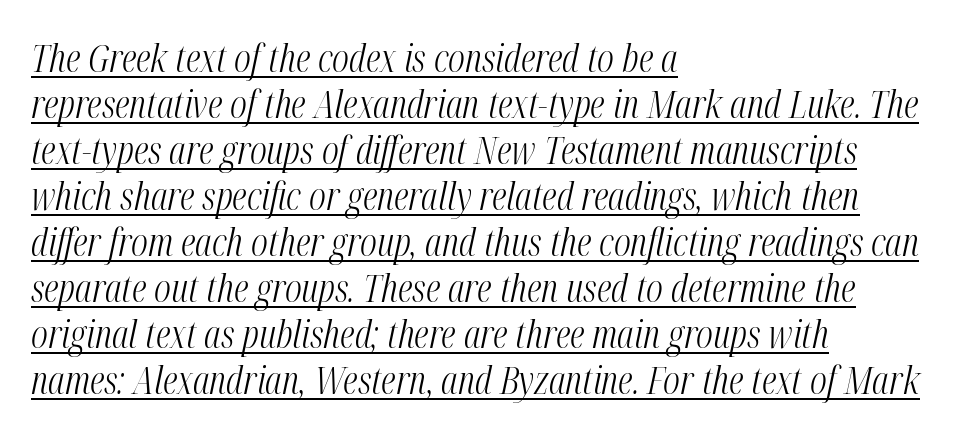
Line beginnings align vertically; line endings do not. Underline: present. The strokes are not fattened; the text isn't bold. Students, note that the glyphs here touch the page at normal intervals.
